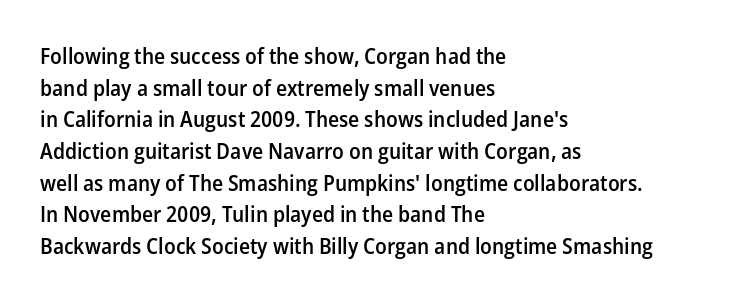
Q: Is the text bold? A: Semi-bold.
Q: Is the text italic (slanted)? A: No, it is upright.
Q: Is the text underlined? A: No.
Q: How is the paragraph aligned? A: Left-aligned.
Q: Is the spacing between letters normal or unusually wide? A: Normal.
Q: Is the spacing between lines tight, normal or loose? A: Normal.
